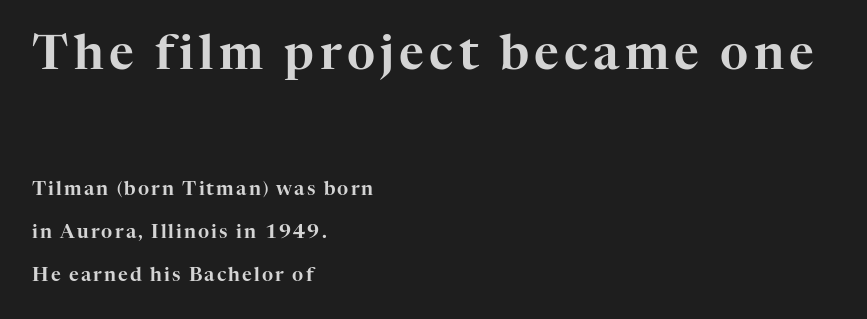
Look at the bottom of the vertical strokes: they flare into serifs here. Summary of vertical rhythm: relaxed, with wide interline spacing. Line beginnings align vertically; line endings do not. The glyphs are unaccompanied by any horizontal stroke below them. Type size steps down from the first block to the second. Is this a fixed-width face? No — the glyphs have proportional, varying widths.
